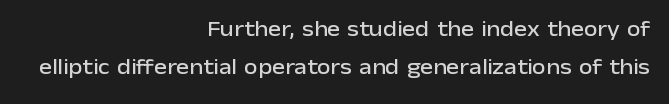
The image shows 22 px text type, upright; set right-aligned, line spacing 1.74x, normal letter spacing, not underlined.
